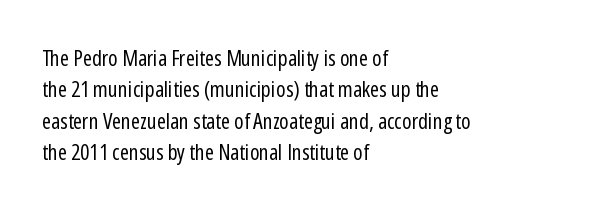
The image shows 22 px text type, upright; set left-aligned, normal line spacing (1.43x), normal letter spacing, not underlined.
